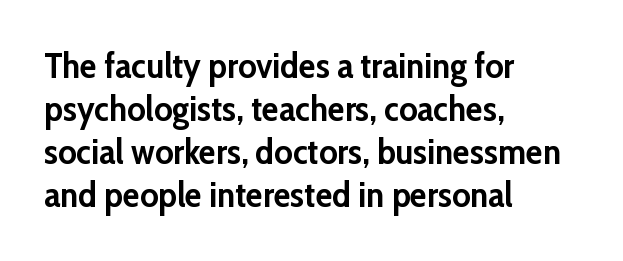
Q: Is the text bold? A: Yes.
Q: Is the text italic (slanted)? A: No, it is upright.
Q: Is the typeface a serif or a sans-serif typeface? A: Sans-serif.
Q: Is the text underlined? A: No.
Q: How is the paragraph aligned? A: Left-aligned.
Q: Is the spacing between letters normal or unusually wide? A: Normal.
Q: Width (condensed, normal, or wide)? A: Normal.
Q: Stroke contrast? A: Low.
Q: x-height? A: Medium.
Q: Monospaced? A: No.
